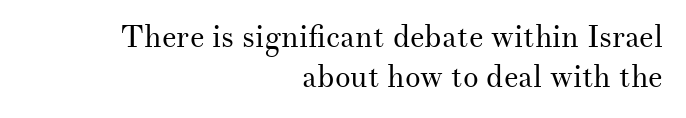
The image shows 31 px regular-weight serif type, upright; set right-aligned, normal line spacing (1.29x), normal letter spacing, not underlined; medium stroke contrast and a small x-height.
